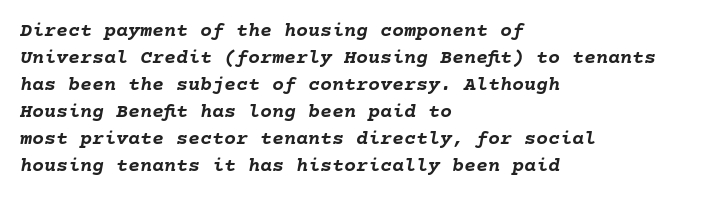
The image shows 20 px bold type, italic (leaning right); set left-aligned, normal line spacing (1.35x), normal letter spacing, not underlined.
